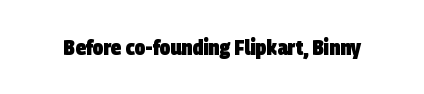
Q: Is the text bold? A: Yes.
Q: Is the text underlined? A: No.
Q: Is the spacing between letters normal or unusually wide? A: Normal.
